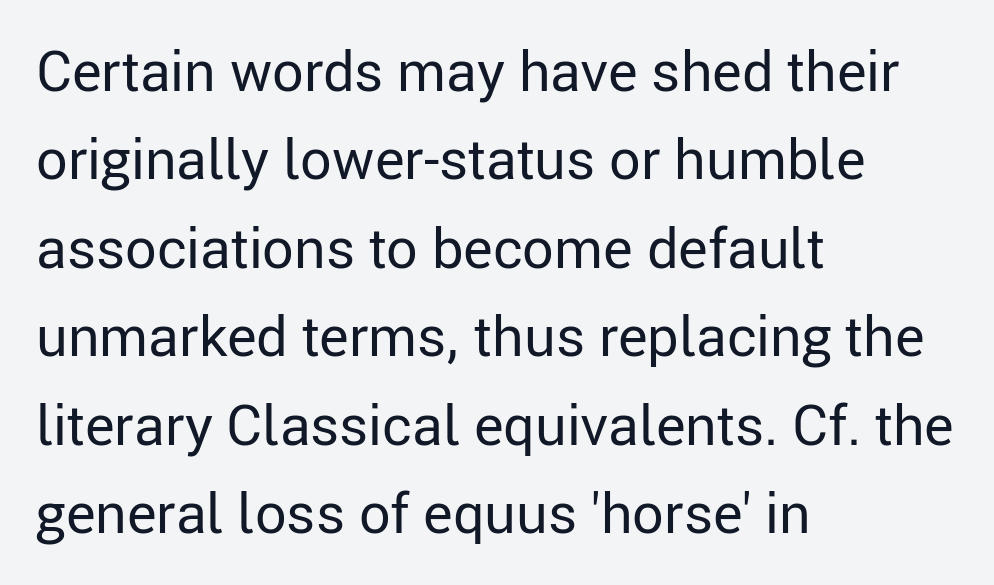
Each letter keeps its own natural width here, so spacing adapts to shape. Leading: standard. The text block is weighted toward the left margin, trailing off unevenly rightward. Posture: vertical.
